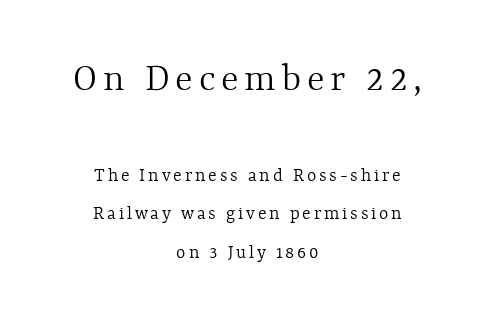
Q: Is the text bold? A: No.
Q: Is the text italic (slanted)? A: No, it is upright.
Q: Is the text underlined? A: No.
Q: How is the paragraph aligned? A: Centered.
Q: Is the spacing between lines tight, normal or loose? A: Loose.
Q: Which block of text is set in a larger size, the first (top) or the second (bottom)? A: The first (top) one.
Q: Width (condensed, normal, or wide)? A: Normal.
Q: x-height? A: Medium.
Q: Monospaced? A: No.
